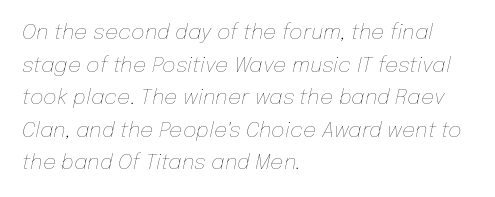
The image shows 21 px text type, italic (leaning right); set left-aligned, normal line spacing (1.55x), normal letter spacing, not underlined.
